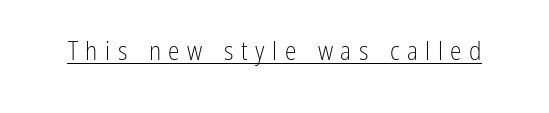
The image shows 26 px text type, upright; set unusually wide letter spacing (+0.29 em), underlined.
